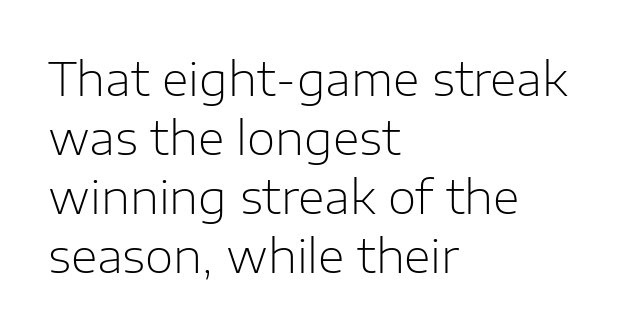
Q: Is the text bold? A: No.
Q: Is the text italic (slanted)? A: No, it is upright.
Q: Is the typeface a serif or a sans-serif typeface? A: Sans-serif.
Q: Is the text underlined? A: No.
Q: How is the paragraph aligned? A: Left-aligned.
Q: Is the spacing between letters normal or unusually wide? A: Normal.
Q: Is the spacing between lines tight, normal or loose? A: Normal.
Q: Width (condensed, normal, or wide)? A: Normal.
Q: Stroke contrast? A: Low.
Q: x-height? A: Medium.
Q: Monospaced? A: No.
